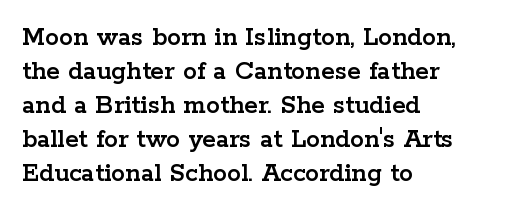
Q: Is the text italic (slanted)? A: No, it is upright.
Q: Is the typeface a serif or a sans-serif typeface? A: Serif.
Q: Is the text underlined? A: No.
Q: How is the paragraph aligned? A: Left-aligned.
Q: Is the spacing between letters normal or unusually wide? A: Normal.
Q: Width (condensed, normal, or wide)? A: Wide.
Q: Stroke contrast? A: Low.
Q: x-height? A: Medium.
Q: Monospaced? A: No.
